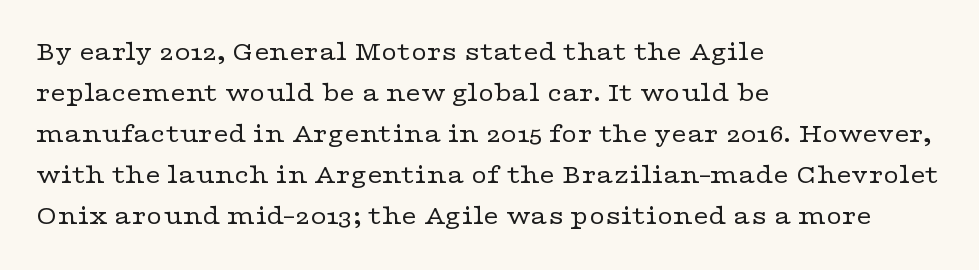
{"italic": "no", "bold": "no", "underline": "no", "align": "left", "line_spacing": "normal", "line_spacing_ratio": 1.52, "letter_spacing": "normal", "letter_spacing_em": 0.0, "glyph_px": 27}
